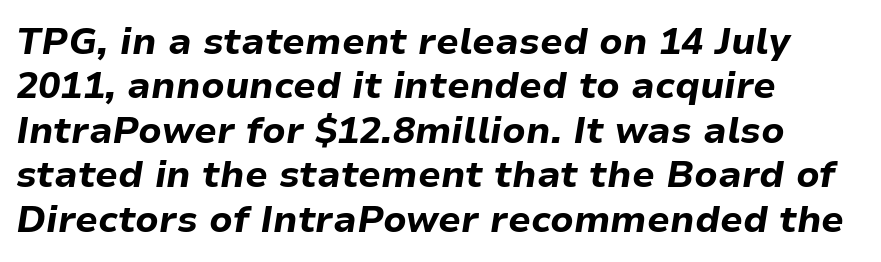
{"italic": "yes", "lean": "right", "slant_degrees": 9, "bold": "yes", "weight": "bold", "width": "normal", "stroke_contrast": "low", "x_height": "medium", "monospaced": "no", "underline": "no", "align": "left", "line_spacing_ratio": 1.2, "letter_spacing": "normal", "letter_spacing_em": 0.0, "glyph_px": 37}
